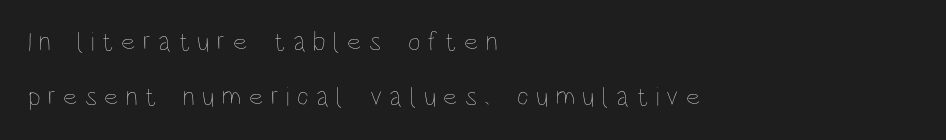
Q: Is the text bold? A: No.
Q: Is the text italic (slanted)? A: No, it is upright.
Q: Is the text underlined? A: No.
Q: How is the paragraph aligned? A: Left-aligned.
Q: Is the spacing between letters normal or unusually wide? A: Unusually wide.
Q: Is the spacing between lines tight, normal or loose? A: Loose.
